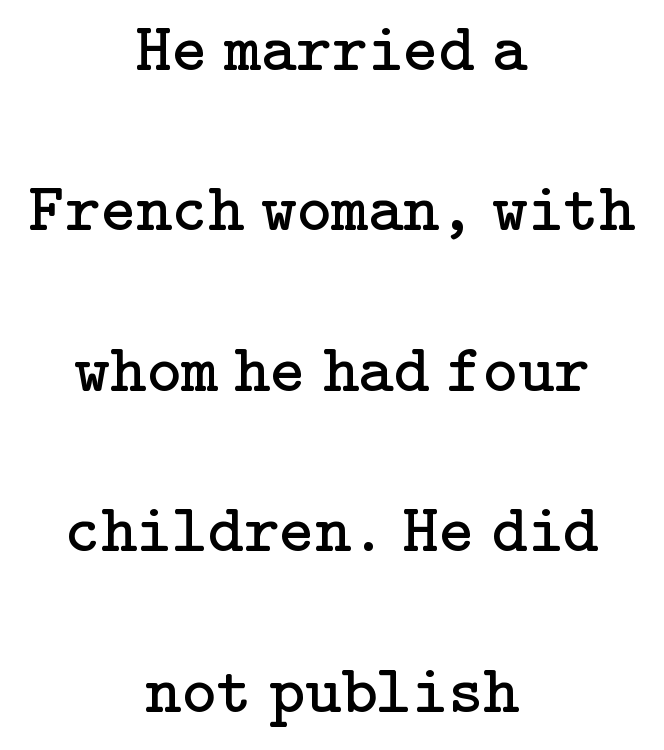
No extra tracking has been applied to these lines. Is the stroke heavy? The answer is a plain regular-or-lighter. A clean baseline with only descenders dipping below it. Typeset on center — no edge is straight.
